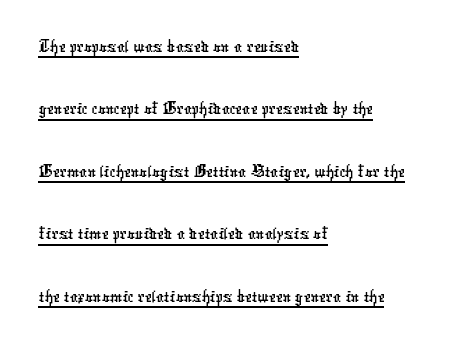
These lines stack with their left ends in a neat column. The passage shown stacks its lines at a standard gap. Honestly, the letter spacing is just normal — you wouldn't notice it. Type style note: lacks serifs. The typesetter has applied underlining to the passage shown. Here the designer chose a conventional face with non-uniform glyph widths.
